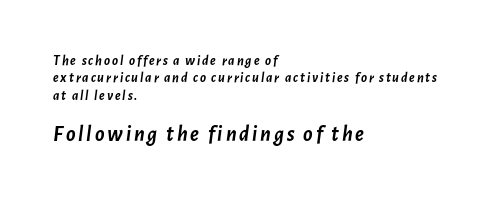
Q: Is the text bold? A: Yes.
Q: Is the text italic (slanted)? A: Yes, it leans right by about 7 degrees.
Q: Is the text underlined? A: No.
Q: How is the paragraph aligned? A: Left-aligned.
Q: Which block of text is set in a larger size, the first (top) or the second (bottom)? A: The second (bottom) one.
